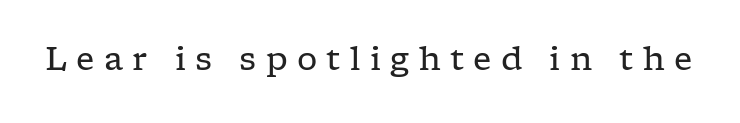
Q: Is the text bold? A: No.
Q: Is the text italic (slanted)? A: No, it is upright.
Q: Is the typeface a serif or a sans-serif typeface? A: Serif.
Q: Is the text underlined? A: No.
Q: Is the spacing between letters normal or unusually wide? A: Unusually wide.
Q: Width (condensed, normal, or wide)? A: Wide.
Q: Stroke contrast? A: Low.
Q: x-height? A: Medium.
Q: Monospaced? A: No.
